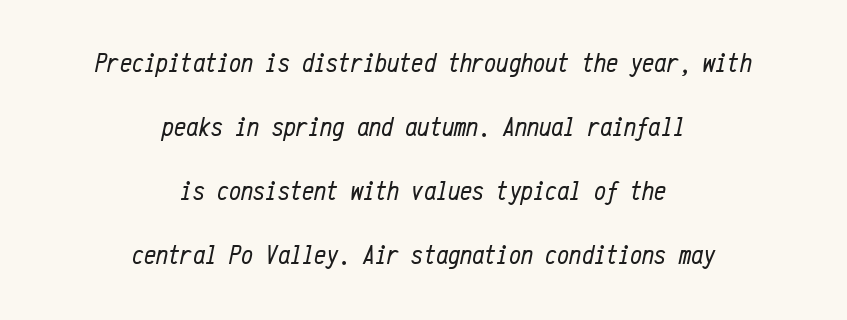
The image shows 27 px text type, italic (leaning right); set centered, loose line spacing (2.37x), normal letter spacing, not underlined.
